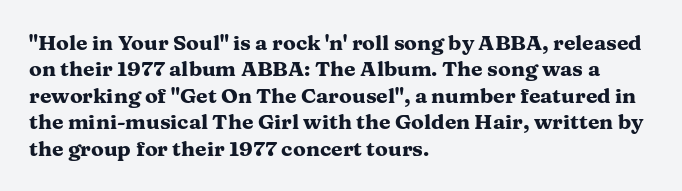
What weight is shown? A full bold with thick strokes. The lettering holds an erect, upright posture throughout. Plain, unruled lines of type. The rendering keeps characters at their native spacing. Leading: standard.
